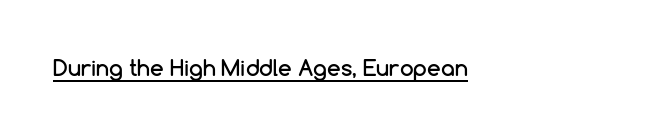
The image shows 22 px text type, upright; set normal letter spacing, underlined.
